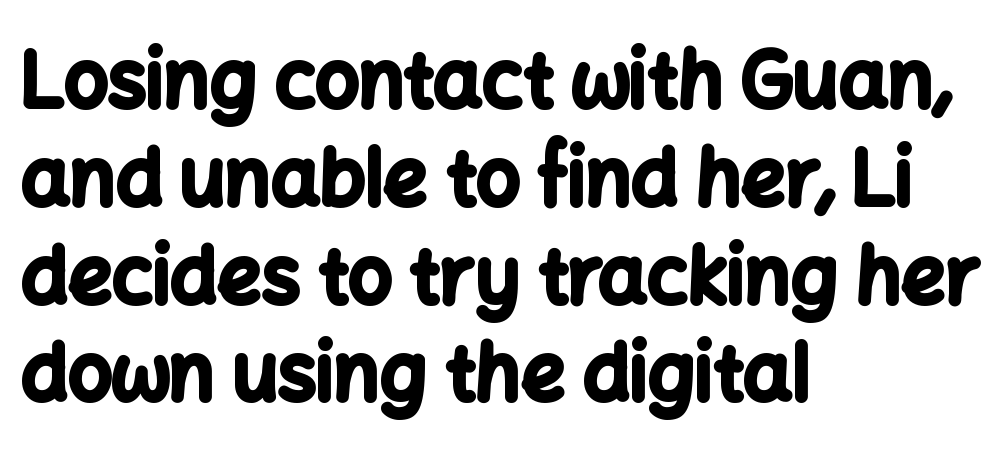
{"serif": "no", "italic": "no", "bold": "yes", "weight": "bold", "width": "normal", "stroke_contrast": "low", "x_height": "medium", "monospaced": "no", "underline": "no", "align": "left", "line_spacing": "normal", "line_spacing_ratio": 1.27, "letter_spacing": "normal", "letter_spacing_em": 0.0, "glyph_px": 77}
